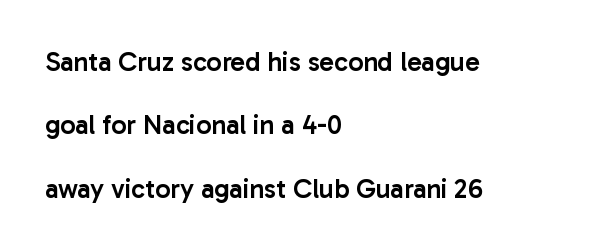
The image shows 27 px text type, upright; set left-aligned, loose line spacing (2.35x), normal letter spacing, not underlined.
